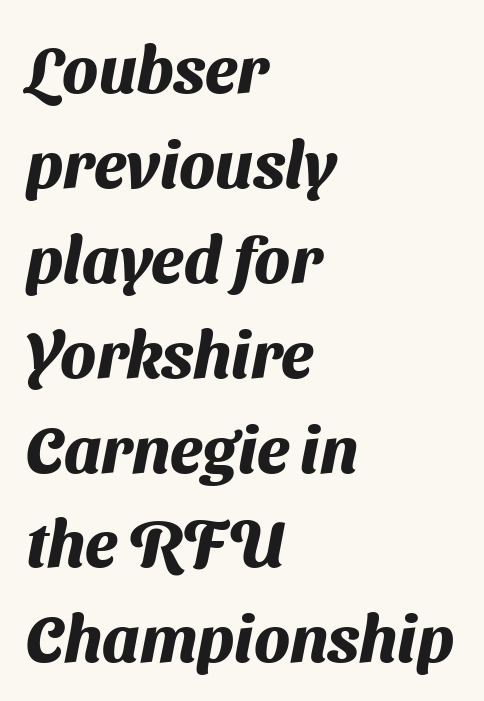
Q: Is the text bold? A: Yes.
Q: Is the typeface a serif or a sans-serif typeface? A: Sans-serif.
Q: Is the text underlined? A: No.
Q: How is the paragraph aligned? A: Left-aligned.
Q: Is the spacing between letters normal or unusually wide? A: Normal.
Q: Is the spacing between lines tight, normal or loose? A: Normal.
Q: Width (condensed, normal, or wide)? A: Normal.
Q: Stroke contrast? A: Medium.
Q: x-height? A: Medium.
Q: Monospaced? A: No.
